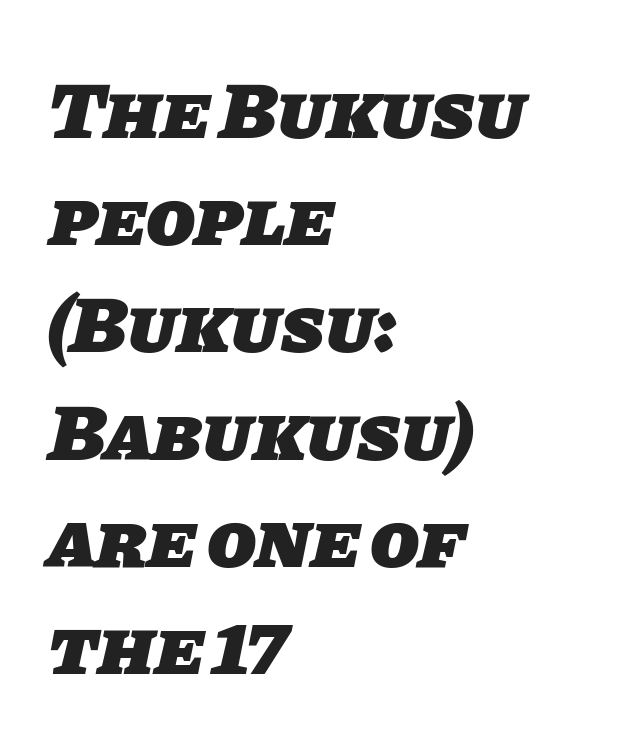
Type without underlining. These lines are rendered in a variable-pitch font. Notice how thick the strokes are: this is what a full bold looks like. Does extra space separate the letters? No, they use regular spacing. The line-height multiplier appears to be the usual default.
